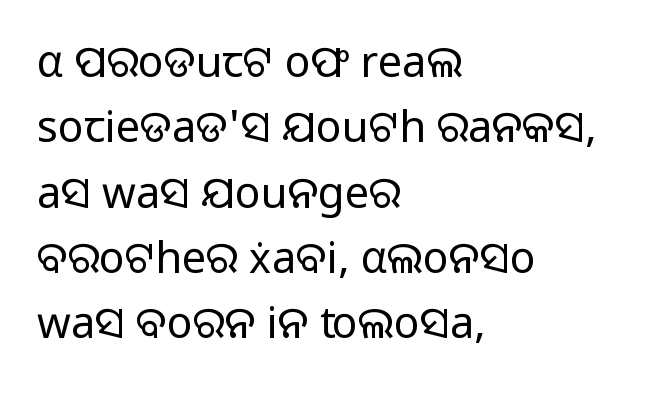
The letters sit at their default tracking, neither squeezed nor spread. A typesetter would label this face a sans. Compared with a centered layout, this one pins lines to the left instead. Is this a fixed-width face? No — the glyphs have proportional, varying widths.
